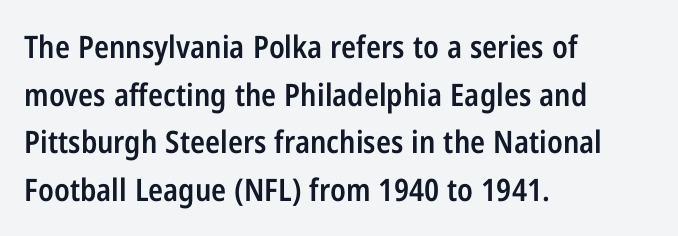
The image shows 31 px semibold, condensed sans-serif type, upright; set left-aligned, normal line spacing (1.54x), normal letter spacing, not underlined; low stroke contrast and a medium x-height.
